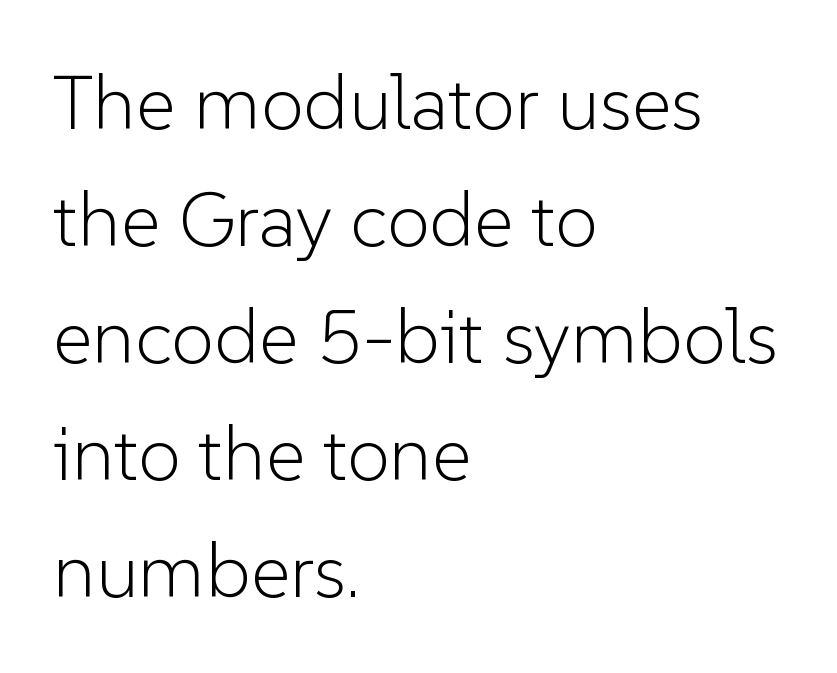
Is there any slant? The stems are plumb. Weight class: somewhere from thin through regular. These lines are rendered in a variable-pitch font. The tracking reads as untouched default to a designer's eye. The paragraph has a hard left edge and a soft right edge.
